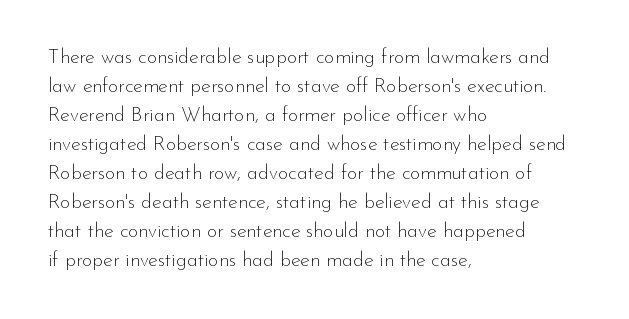
{"italic": "no", "bold": "no", "underline": "no", "align": "left", "line_spacing": "normal", "line_spacing_ratio": 1.45, "letter_spacing": "normal", "letter_spacing_em": 0.0, "glyph_px": 20}
